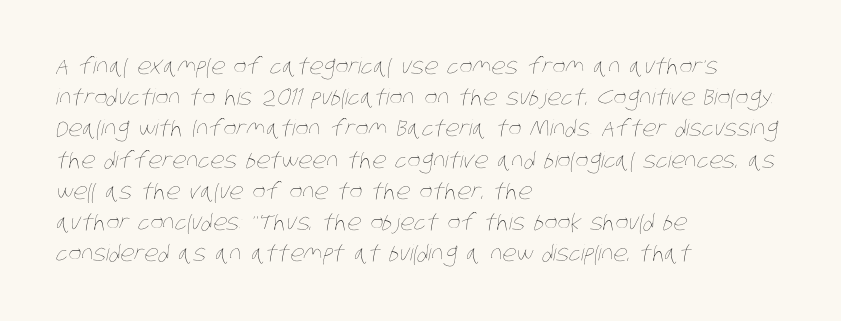
Words float on clear page, feet unadorned. Nobody touched the tracking dial on this one. Letters have the restrained weight of plain body copy at most. Every row of glyphs begins at an identical x-position on the left.
